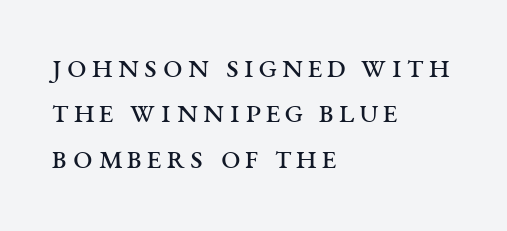
The image shows 35 px regular-weight, wide serif type, upright; set left-aligned, normal line spacing (1.3x), not underlined; medium stroke contrast and a large x-height.
